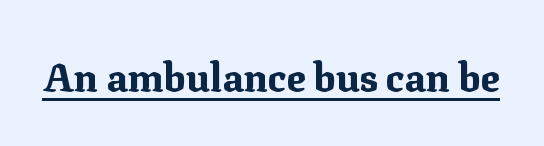
Q: Is the text bold? A: Yes.
Q: Is the text italic (slanted)? A: No, it is upright.
Q: Is the typeface a serif or a sans-serif typeface? A: Serif.
Q: Is the text underlined? A: Yes.
Q: Is the spacing between letters normal or unusually wide? A: Normal.
Q: Width (condensed, normal, or wide)? A: Normal.
Q: Stroke contrast? A: Medium.
Q: x-height? A: Medium.
Q: Monospaced? A: No.
